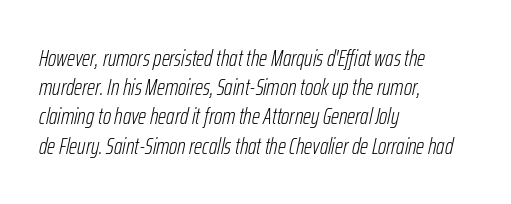
{"italic": "yes", "lean": "right", "slant_degrees": 12, "bold": "no", "underline": "no", "align": "left", "line_spacing": "normal", "line_spacing_ratio": 1.27, "letter_spacing": "normal", "letter_spacing_em": 0.0, "glyph_px": 23}
